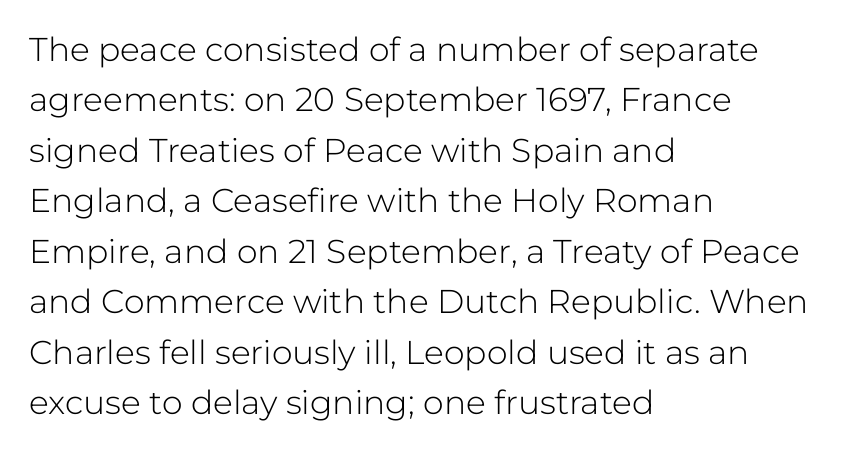
Q: Is the text bold? A: No.
Q: Is the text italic (slanted)? A: No, it is upright.
Q: Is the typeface a serif or a sans-serif typeface? A: Sans-serif.
Q: Is the text underlined? A: No.
Q: How is the paragraph aligned? A: Left-aligned.
Q: Is the spacing between letters normal or unusually wide? A: Normal.
Q: Is the spacing between lines tight, normal or loose? A: Normal.
Q: Width (condensed, normal, or wide)? A: Normal.
Q: Stroke contrast? A: Low.
Q: x-height? A: Medium.
Q: Monospaced? A: No.
